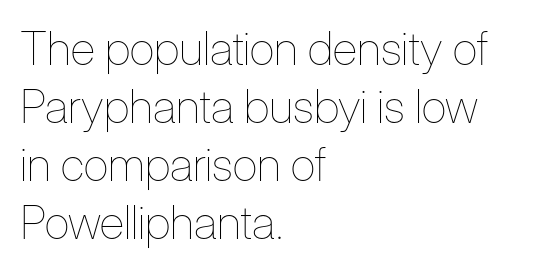
{"italic": "no", "bold": "no", "weight": "thin", "width": "condensed", "stroke_contrast": "low", "x_height": "medium", "monospaced": "no", "underline": "no", "align": "left", "line_spacing": "normal", "line_spacing_ratio": 1.26, "letter_spacing": "normal", "letter_spacing_em": 0.0, "glyph_px": 46}
